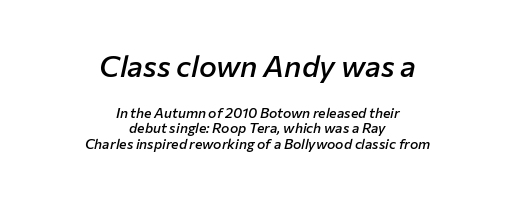
Q: Is the text bold? A: Semi-bold.
Q: Is the text italic (slanted)? A: Yes, it leans right by about 12 degrees.
Q: Is the text underlined? A: No.
Q: How is the paragraph aligned? A: Centered.
Q: Is the spacing between letters normal or unusually wide? A: Normal.
Q: Is the spacing between lines tight, normal or loose? A: Tight.
Q: Which block of text is set in a larger size, the first (top) or the second (bottom)? A: The first (top) one.
Q: Width (condensed, normal, or wide)? A: Normal.
Q: Stroke contrast? A: Low.
Q: x-height? A: Medium.
Q: Monospaced? A: No.
